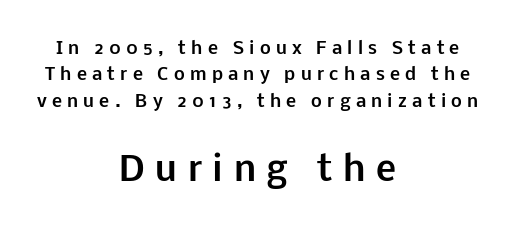
{"serif": "no", "italic": "no", "bold": "yes", "weight": "bold", "width": "normal", "stroke_contrast": "low", "x_height": "medium", "monospaced": "no", "underline": "no", "align": "center", "line_spacing": "normal", "line_spacing_ratio": 1.55, "letter_spacing": "wide", "letter_spacing_em": 0.31, "larger_block": "second", "size_ratio": 2.0, "glyph_px": 34}
